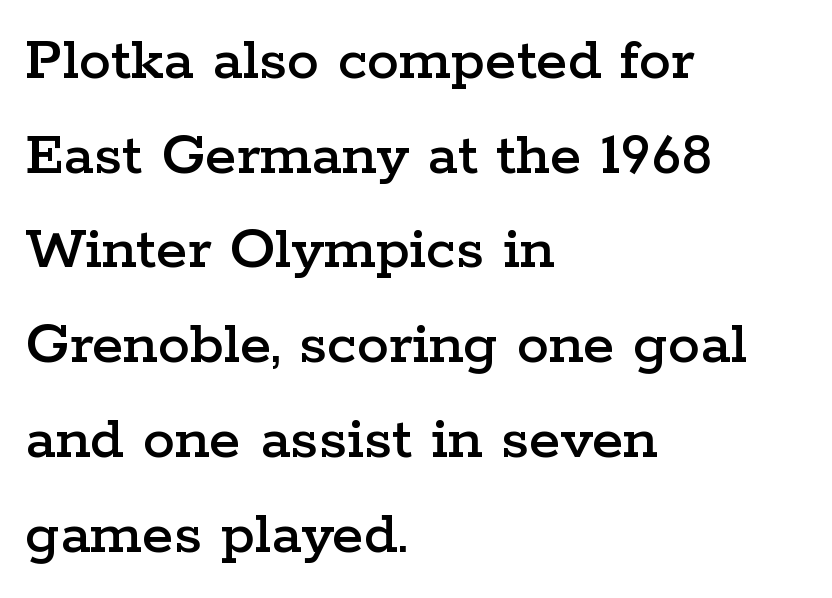
The image shows 64 px wide serif type, upright; set left-aligned, normal line spacing (1.48x), normal letter spacing, not underlined; low stroke contrast and a medium x-height.
